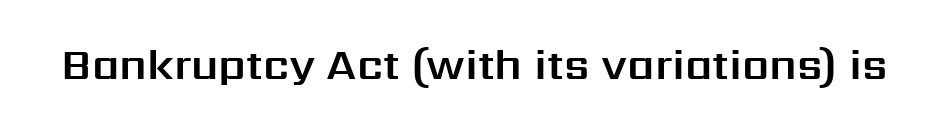
The image shows 43 px sans-serif type, upright; set normal letter spacing, not underlined; medium stroke contrast and a medium x-height.
